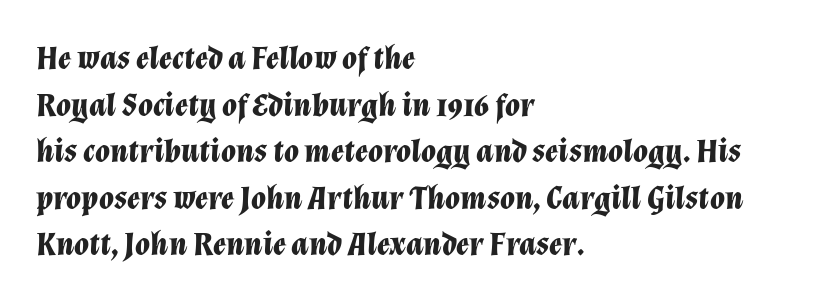
This sample uses plain, unmodified letter spacing. The rendering applies a slant to the glyphs. These lines are rendered in a variable-pitch font. The rendering uses a bold face; every stroke is thick and dark. Teacher's note: observe the even left margin — that is flush-left alignment. Unmarked baselines from the first word to the last.
